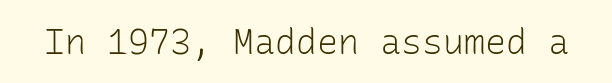
Stems and bowls with no extra thickness — not bold. In terms of letterspacing, this is plain default setting. Check the space under the baseline: it is left empty. Think of a typewriter: that constant character pitch is what you see here. The designer went with a sans here, leaving each stem footless. Does the lettering tilt? It doesn't — this is upright.
